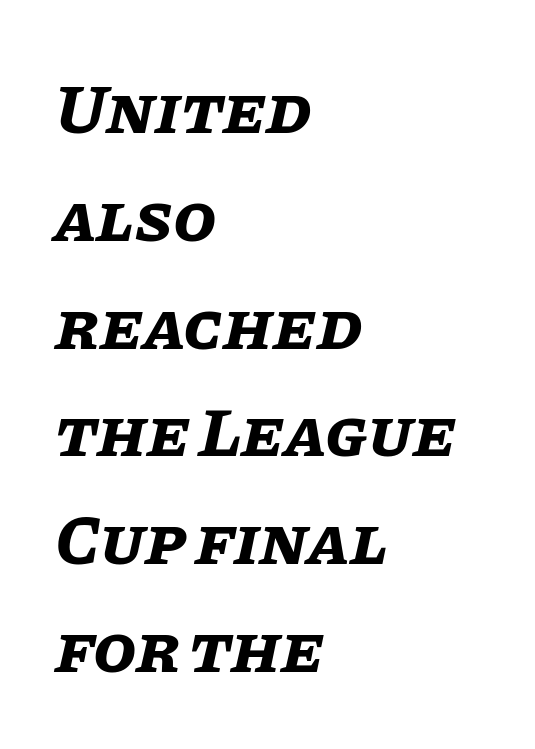
The image shows 70 px bold type, italic (leaning right); set left-aligned, normal line spacing (1.54x), normal letter spacing, not underlined; low stroke contrast and a large x-height.
